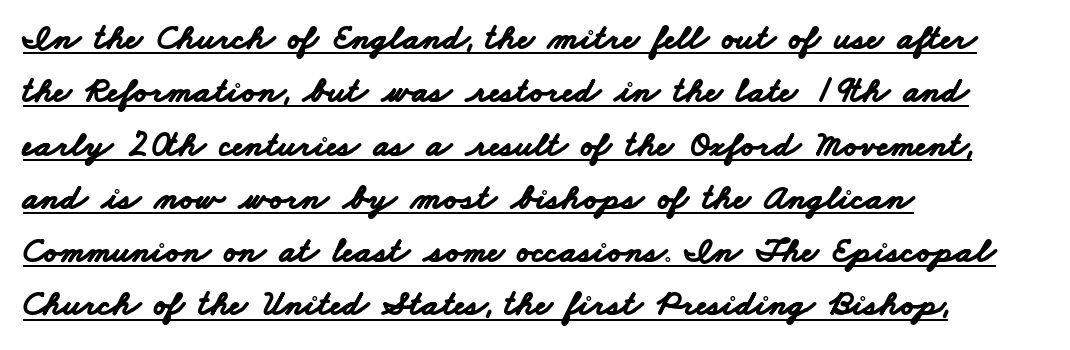
Which margin do the lines hug? The left one — the right edge is uneven. These lines keep a tight, regular rhythm from letter to letter. The sample has been set heavy, in full bold. The space between consecutive lines is moderate. What decoration does the sample have? An underline. Note: no serifs on the glyphs.
